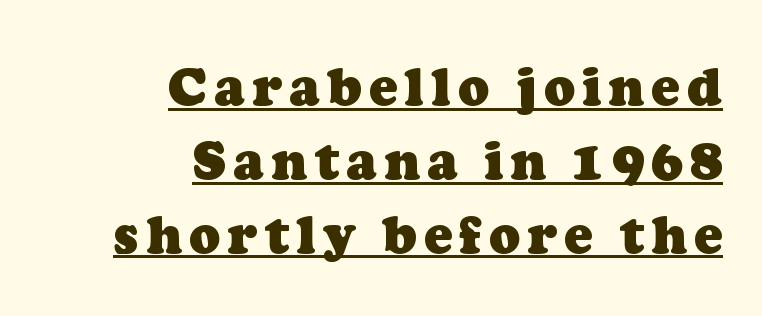
Q: Is the text bold? A: Yes.
Q: Is the typeface a serif or a sans-serif typeface? A: Serif.
Q: Is the text underlined? A: Yes.
Q: How is the paragraph aligned? A: Right-aligned.
Q: Is the spacing between lines tight, normal or loose? A: Normal.
Q: Width (condensed, normal, or wide)? A: Normal.
Q: Stroke contrast? A: Low.
Q: x-height? A: Medium.
Q: Monospaced? A: No.
